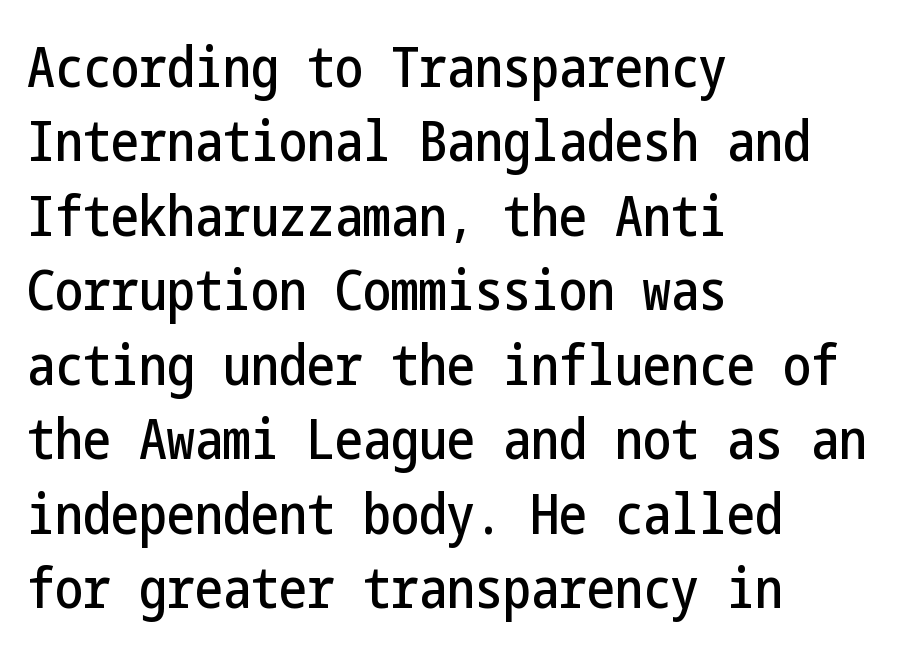
Q: Is the text italic (slanted)? A: No, it is upright.
Q: Is the typeface a serif or a sans-serif typeface? A: Sans-serif.
Q: Is the text underlined? A: No.
Q: How is the paragraph aligned? A: Left-aligned.
Q: Is the spacing between letters normal or unusually wide? A: Normal.
Q: Is the spacing between lines tight, normal or loose? A: Normal.
Q: Width (condensed, normal, or wide)? A: Condensed.
Q: Stroke contrast? A: Low.
Q: x-height? A: Medium.
